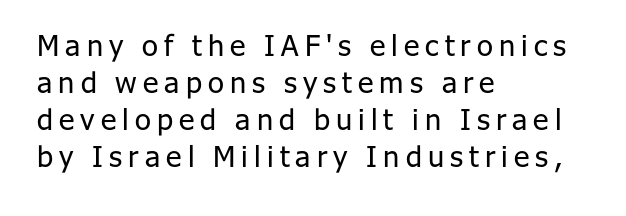
Q: Is the text bold? A: No.
Q: Is the text italic (slanted)? A: No, it is upright.
Q: Is the typeface a serif or a sans-serif typeface? A: Sans-serif.
Q: Is the text underlined? A: No.
Q: How is the paragraph aligned? A: Left-aligned.
Q: Is the spacing between letters normal or unusually wide? A: Unusually wide.
Q: Is the spacing between lines tight, normal or loose? A: Normal.
Q: Width (condensed, normal, or wide)? A: Normal.
Q: Stroke contrast? A: Low.
Q: x-height? A: Medium.
Q: Monospaced? A: No.
